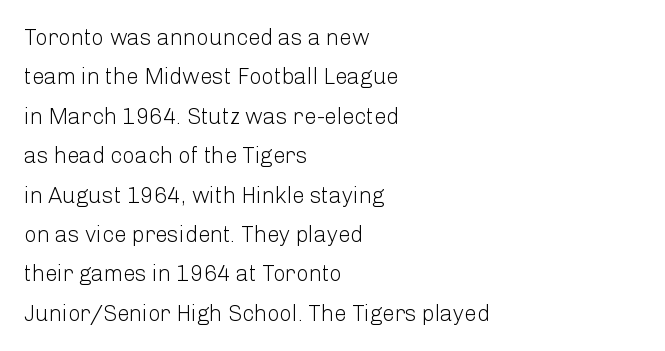
Q: Is the text bold? A: No.
Q: Is the text italic (slanted)? A: No, it is upright.
Q: Is the text underlined? A: No.
Q: How is the paragraph aligned? A: Left-aligned.
Q: Is the spacing between letters normal or unusually wide? A: Normal.
